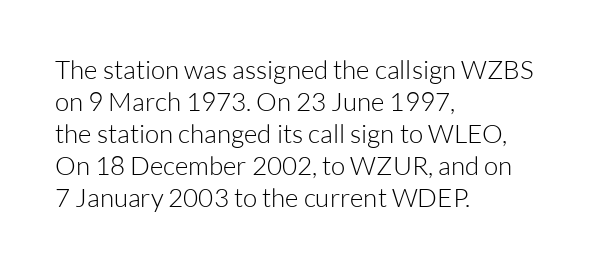
{"italic": "no", "bold": "no", "underline": "no", "align": "left", "line_spacing_ratio": 1.23, "letter_spacing": "normal", "letter_spacing_em": 0.0, "glyph_px": 26}
